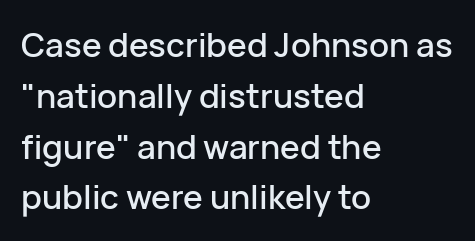
{"serif": "no", "italic": "no", "width": "normal", "stroke_contrast": "low", "x_height": "medium", "monospaced": "no", "underline": "no", "align": "left", "line_spacing": "normal", "line_spacing_ratio": 1.54, "letter_spacing": "normal", "letter_spacing_em": 0.0, "glyph_px": 33}
